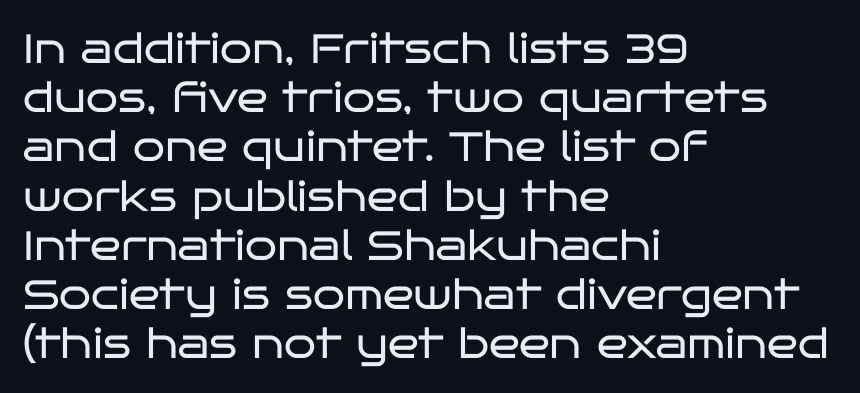
Q: Is the text bold? A: No.
Q: Is the text italic (slanted)? A: No, it is upright.
Q: Is the typeface a serif or a sans-serif typeface? A: Sans-serif.
Q: Is the text underlined? A: No.
Q: How is the paragraph aligned? A: Left-aligned.
Q: Is the spacing between letters normal or unusually wide? A: Normal.
Q: Width (condensed, normal, or wide)? A: Wide.
Q: Stroke contrast? A: Low.
Q: x-height? A: Large.
Q: Monospaced? A: No.
